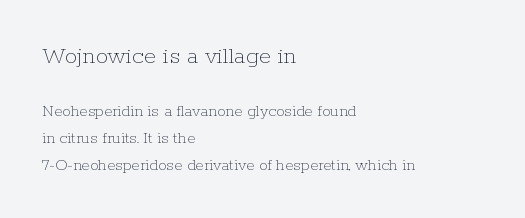
Q: Is the text bold? A: No.
Q: Is the text italic (slanted)? A: No, it is upright.
Q: Is the text underlined? A: No.
Q: How is the paragraph aligned? A: Left-aligned.
Q: Is the spacing between letters normal or unusually wide? A: Normal.
Q: Is the spacing between lines tight, normal or loose? A: Normal.
Q: Which block of text is set in a larger size, the first (top) or the second (bottom)? A: The first (top) one.
